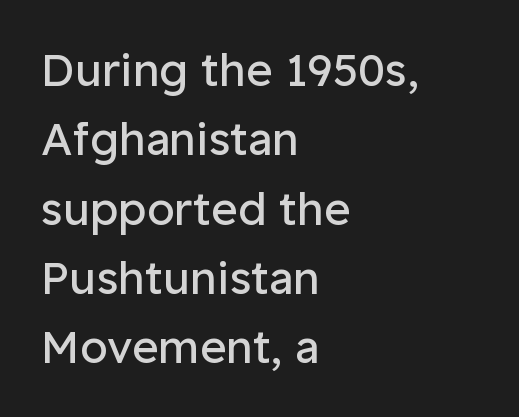
Q: Is the text bold? A: No.
Q: Is the text italic (slanted)? A: No, it is upright.
Q: Is the typeface a serif or a sans-serif typeface? A: Sans-serif.
Q: Is the text underlined? A: No.
Q: How is the paragraph aligned? A: Left-aligned.
Q: Is the spacing between letters normal or unusually wide? A: Normal.
Q: Is the spacing between lines tight, normal or loose? A: Normal.
Q: Width (condensed, normal, or wide)? A: Normal.
Q: Stroke contrast? A: Low.
Q: x-height? A: Medium.
Q: Monospaced? A: No.
